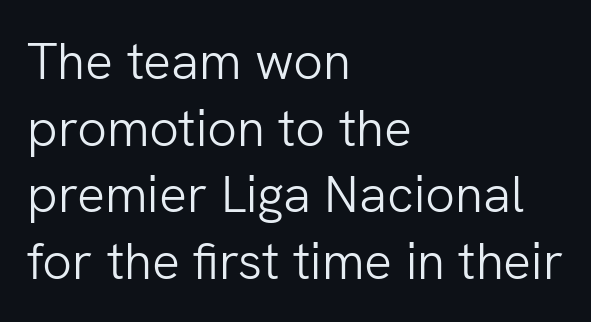
The image shows 52 px light sans-serif type, upright; set left-aligned, normal line spacing (1.28x), normal letter spacing, not underlined; low stroke contrast and a medium x-height.
